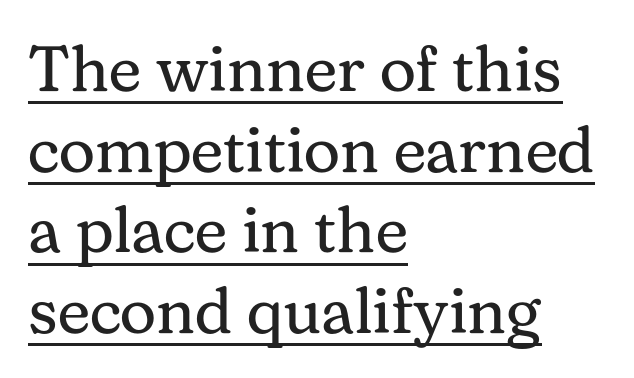
{"serif": "yes", "italic": "no", "bold": "no", "weight": "regular", "width": "normal", "stroke_contrast": "medium", "x_height": "medium", "monospaced": "no", "underline": "yes", "align": "left", "line_spacing": "normal", "line_spacing_ratio": 1.26, "letter_spacing": "normal", "letter_spacing_em": 0.0, "glyph_px": 64}
